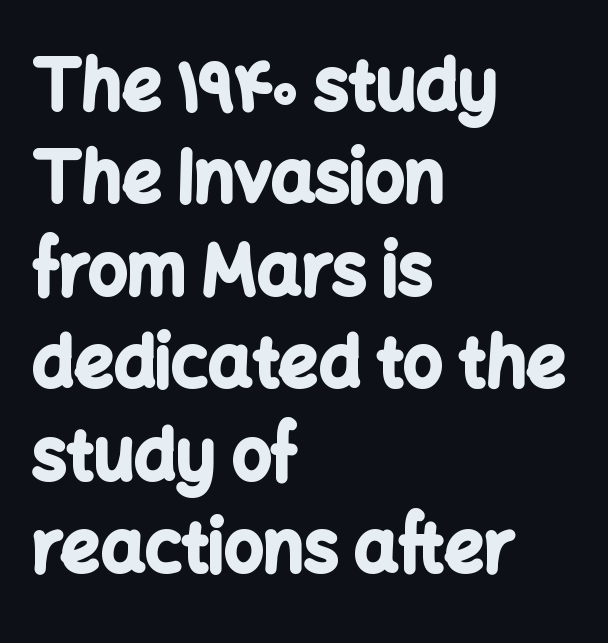
Note the varied advance widths — an 'i' is clearly narrower than an 'm'. Just letters on the line, the space beneath them empty. Each new line begins a customary step beneath the previous one. Grotesque or geometric, the face here clearly has no serifs.
